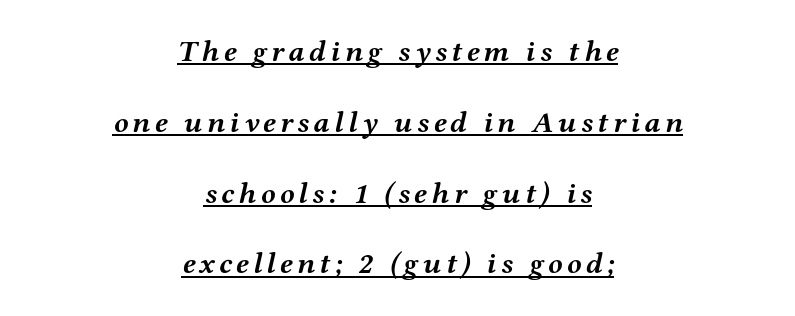
{"serif": "yes", "italic": "yes", "lean": "right", "slant_degrees": 12, "bold": "yes", "weight": "semibold", "width": "wide", "stroke_contrast": "medium", "x_height": "medium", "monospaced": "no", "underline": "yes", "align": "center", "line_spacing": "loose", "line_spacing_ratio": 2.36, "glyph_px": 30}
